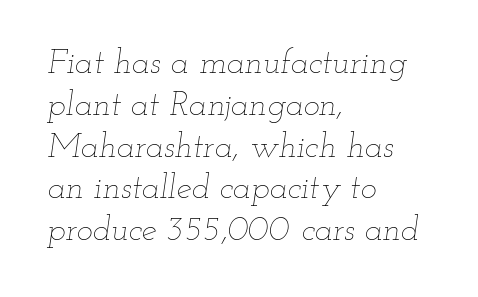
Look at the tracking — it's just the regular setting, nothing added. This reads as an unemphasized weight, regular at the heaviest. Compared with ordinary roman type, these characters are visibly tilted. Looks like regular typesetting: each glyph gets only the width it needs.
